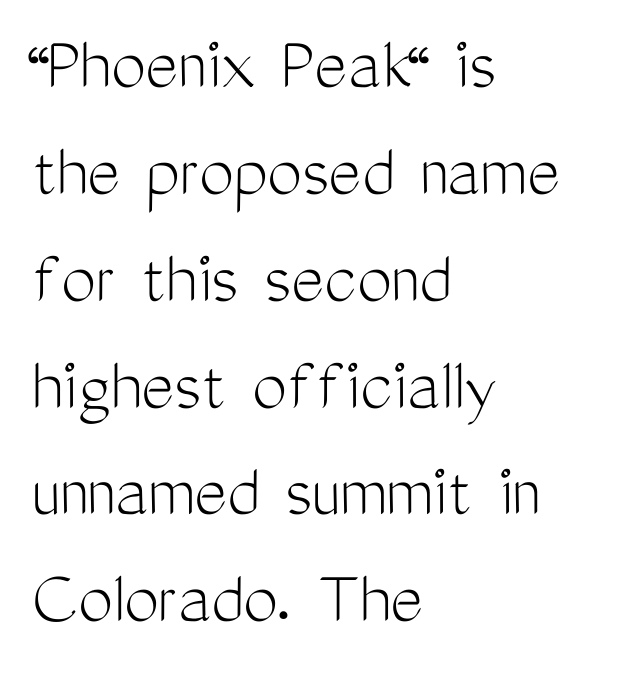
The image shows 78 px light, condensed sans-serif type, upright; set left-aligned, normal line spacing (1.37x), normal letter spacing, not underlined; medium stroke contrast and a medium x-height.
